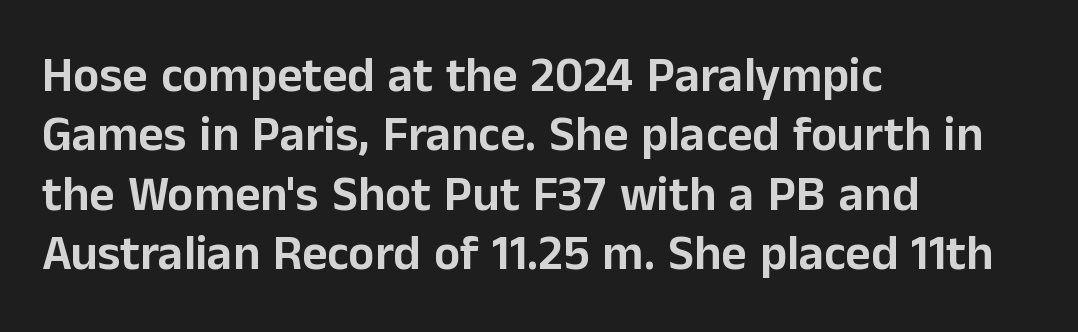
This is sans-serif lettering, the kind often seen on screens and signage. Do the characters align in a grid? No, the font is proportional. A classic flush-left, rag-right setting is used for this passage. Lines of text with bare space underneath.
